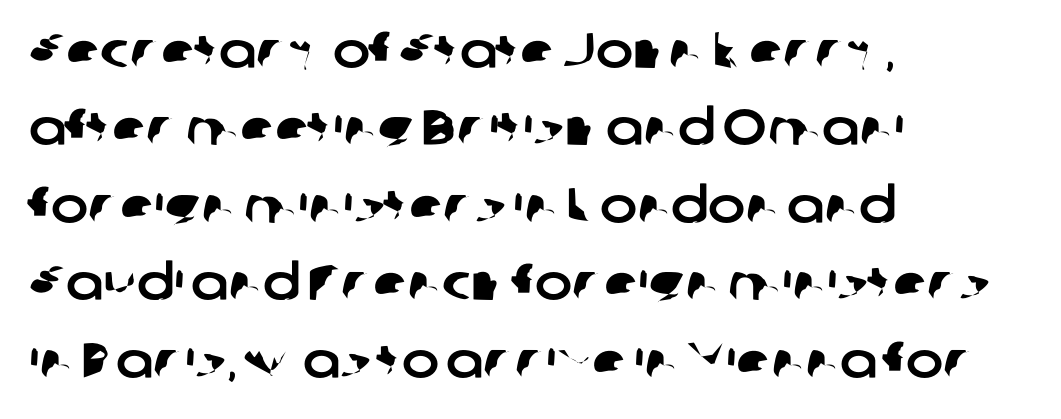
The image shows 50 px sans-serif type; set left-aligned, normal line spacing (1.55x), normal letter spacing, not underlined; low stroke contrast and a medium x-height.
